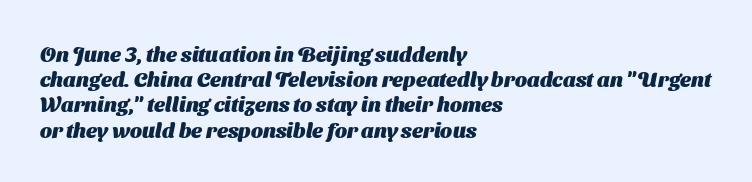
{"bold": "yes", "underline": "no", "align": "left", "line_spacing_ratio": 1.2, "letter_spacing": "normal", "letter_spacing_em": 0.0, "glyph_px": 21}
